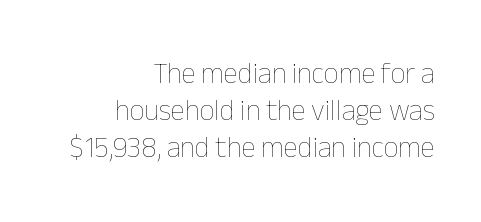
Q: Is the text bold? A: No.
Q: Is the text italic (slanted)? A: No, it is upright.
Q: Is the text underlined? A: No.
Q: How is the paragraph aligned? A: Right-aligned.
Q: Is the spacing between letters normal or unusually wide? A: Normal.
Q: Is the spacing between lines tight, normal or loose? A: Normal.
Q: Width (condensed, normal, or wide)? A: Normal.
Q: Stroke contrast? A: Low.
Q: x-height? A: Medium.
Q: Monospaced? A: No.
